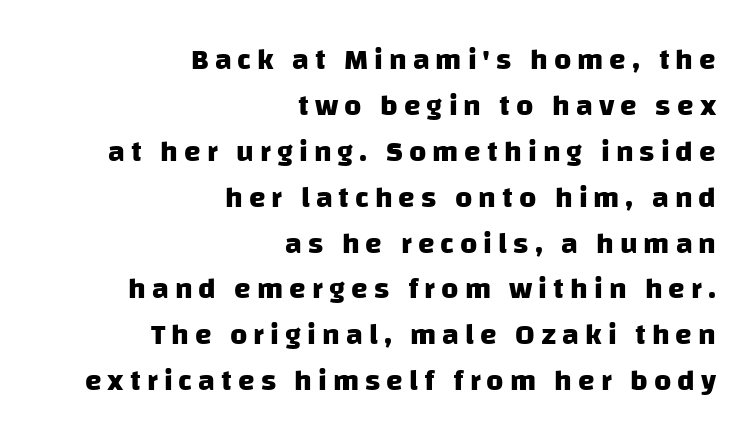
Unmarked baselines from the first word to the last. Check where the strokes stop: nothing finishes them off — pure sans. The ragged edge is on the left, which tells us the setting is flush right. Short note: letters widely spaced.
